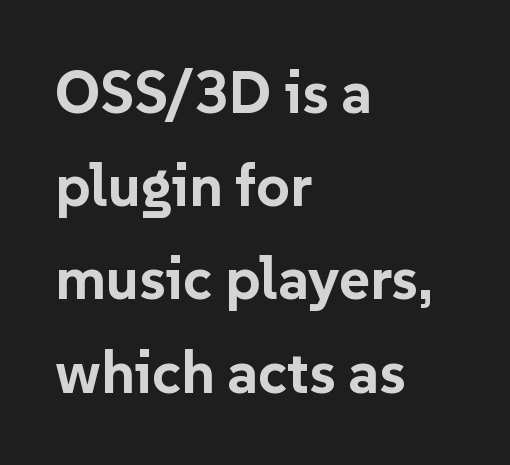
Each letter keeps its own natural width here, so spacing adapts to shape. Inter-character spacing is left at the font's built-in metrics. You'd pick this weight for a headline — it's a proper bold. Horizontal alignment here is leftward, the default for most running prose. Students, observe: this is what conventionally led text looks like. Note: no serifs on the glyphs.
